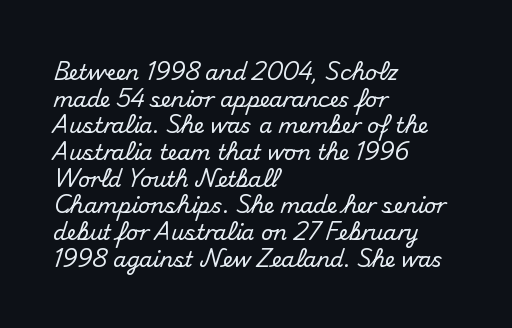
Successive baselines arrive at the customary interval. The space directly below the letters is spotless. The face used here is rendered with its standard letterfit. The rendering anchors every line to the left-hand side.
